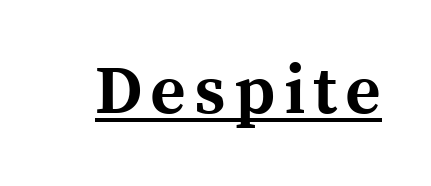
Q: Is the text bold? A: Yes.
Q: Is the text italic (slanted)? A: No, it is upright.
Q: Is the typeface a serif or a sans-serif typeface? A: Serif.
Q: Is the text underlined? A: Yes.
Q: Width (condensed, normal, or wide)? A: Normal.
Q: x-height? A: Medium.
Q: Monospaced? A: No.
